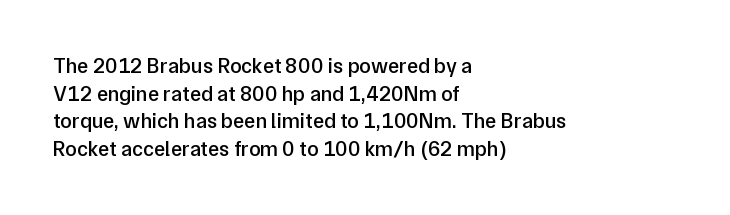
This sample uses plain, unmodified letter spacing. The foot of each line stays bare and open. The leading is moderate, giving the passage an even texture. A somewhat darkened texture: the type is semibold rather than bold.
